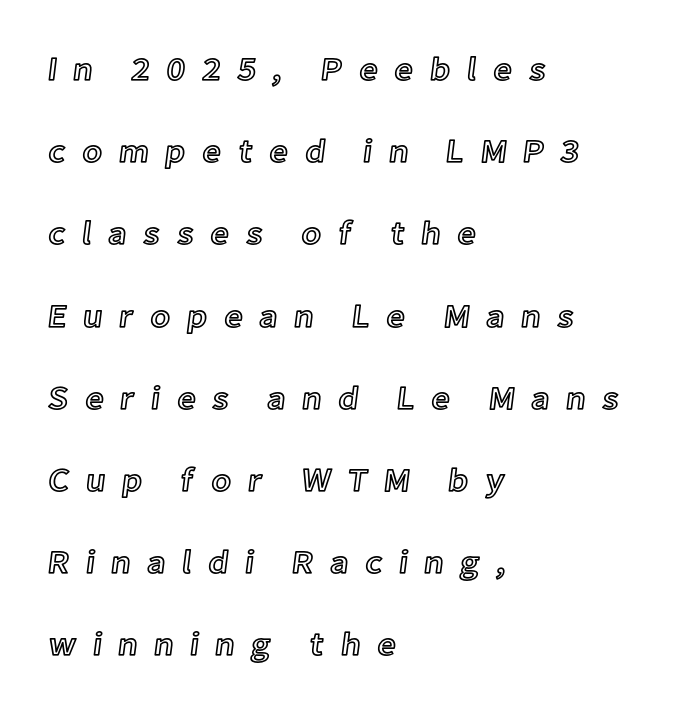
The image shows 33 px text type; set left-aligned, loose line spacing (2.49x), unusually wide letter spacing (+0.49 em), not underlined; a medium x-height.
